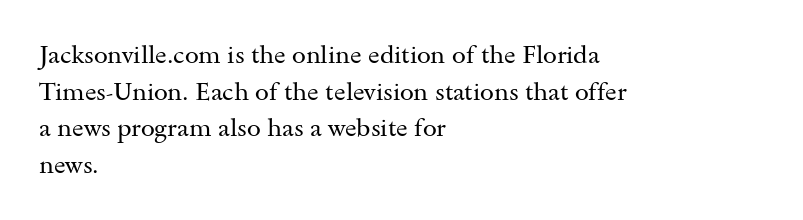
Q: Is the text bold? A: No.
Q: Is the text italic (slanted)? A: No, it is upright.
Q: Is the text underlined? A: No.
Q: How is the paragraph aligned? A: Left-aligned.
Q: Is the spacing between letters normal or unusually wide? A: Normal.
Q: Is the spacing between lines tight, normal or loose? A: Normal.
